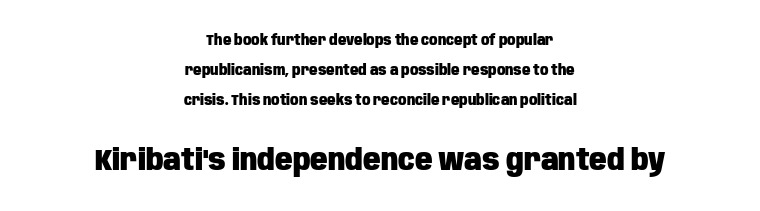
Q: Is the text bold? A: Yes.
Q: Is the text italic (slanted)? A: No, it is upright.
Q: Is the typeface a serif or a sans-serif typeface? A: Sans-serif.
Q: Is the text underlined? A: No.
Q: How is the paragraph aligned? A: Centered.
Q: Is the spacing between letters normal or unusually wide? A: Normal.
Q: Is the spacing between lines tight, normal or loose? A: Loose.
Q: Which block of text is set in a larger size, the first (top) or the second (bottom)? A: The second (bottom) one.
Q: Width (condensed, normal, or wide)? A: Condensed.
Q: Stroke contrast? A: Low.
Q: x-height? A: Large.
Q: Monospaced? A: No.
